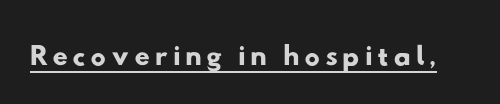
{"serif": "no", "width": "wide", "stroke_contrast": "low", "x_height": "small", "monospaced": "no", "underline": "yes", "glyph_px": 43}
